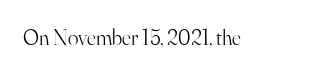
The space directly below the letters is spotless. Quick note: not italic, upright. The line texture is even and compact thanks to regular tracking. These glyphs show unthickened strokes, regular width or finer.
